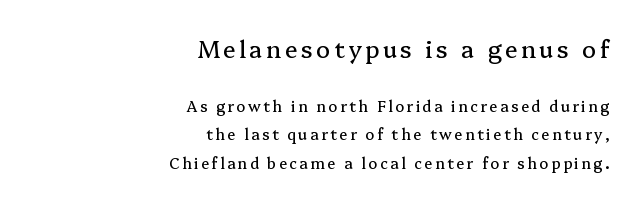
Q: Is the text italic (slanted)? A: No, it is upright.
Q: Is the text underlined? A: No.
Q: How is the paragraph aligned? A: Right-aligned.
Q: Is the spacing between lines tight, normal or loose? A: Loose.
Q: Which block of text is set in a larger size, the first (top) or the second (bottom)? A: The first (top) one.
